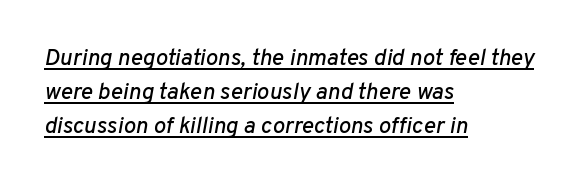
Compared with undecorated copy, this sample adds a rule below the words. Caption: multi-line text, flush left, ragged right. Posture: slanted. In terms of letterspacing, this is plain default setting. One glance says typical: line gaps are just what's usual.
